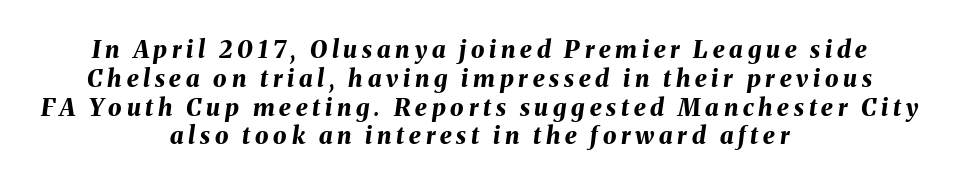
Q: Is the text bold? A: Yes.
Q: Is the text italic (slanted)? A: Yes, it leans right by about 8 degrees.
Q: Is the text underlined? A: No.
Q: How is the paragraph aligned? A: Centered.
Q: Is the spacing between letters normal or unusually wide? A: Unusually wide.
